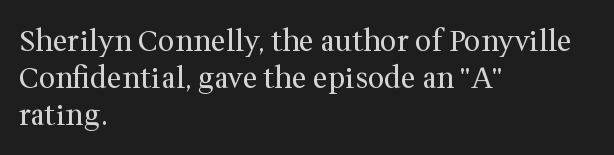
Q: Is the text bold? A: No.
Q: Is the text italic (slanted)? A: No, it is upright.
Q: Is the typeface a serif or a sans-serif typeface? A: Serif.
Q: Is the text underlined? A: No.
Q: How is the paragraph aligned? A: Left-aligned.
Q: Is the spacing between letters normal or unusually wide? A: Normal.
Q: Is the spacing between lines tight, normal or loose? A: Normal.
Q: Width (condensed, normal, or wide)? A: Normal.
Q: Stroke contrast? A: Medium.
Q: x-height? A: Medium.
Q: Monospaced? A: No.
